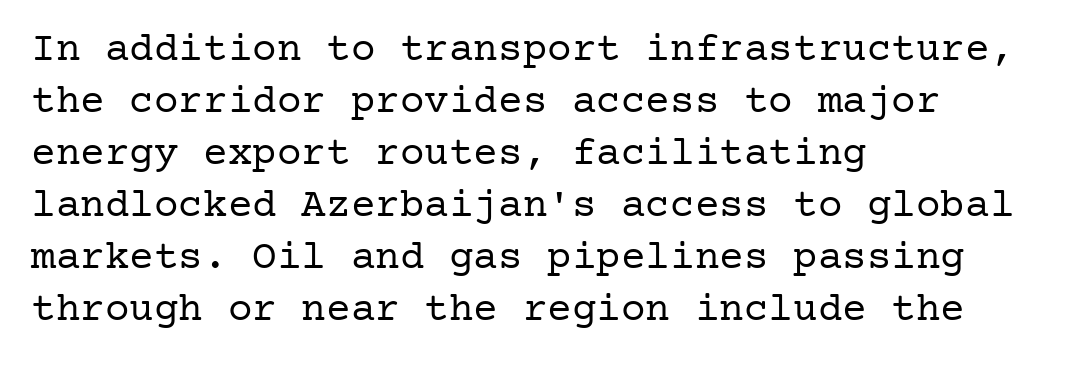
The image shows 41 px regular-weight serif type, upright; set left-aligned, normal line spacing (1.27x), normal letter spacing, not underlined; low stroke contrast and a medium x-height.
